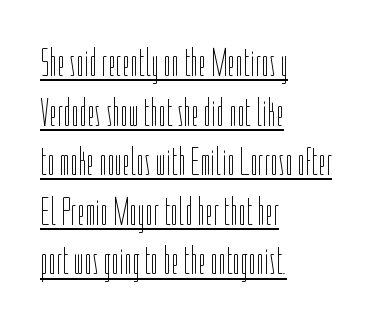
What stands out about the letter spacing? Nothing — it is the standard amount. Somebody hit Ctrl+U on this one — the words are underlined. Varying glyph widths throughout — classic text-font behaviour. Italic: no, the glyphs are upright roman.
